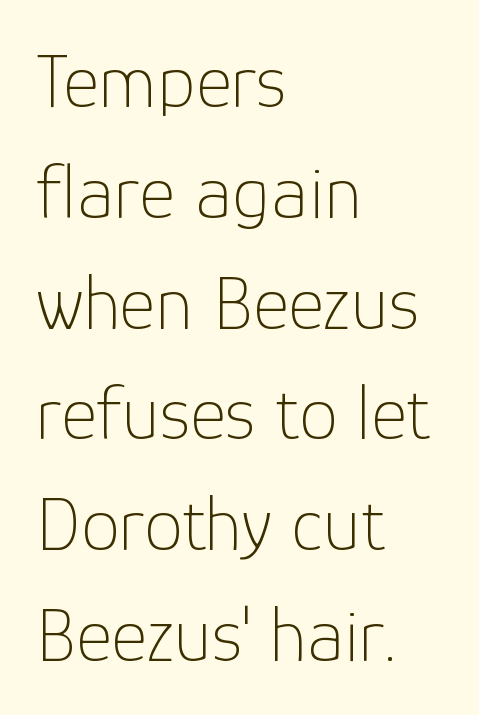
The image shows 78 px thin sans-serif type, upright; set left-aligned, normal line spacing (1.42x), normal letter spacing, not underlined; low stroke contrast and a medium x-height.
